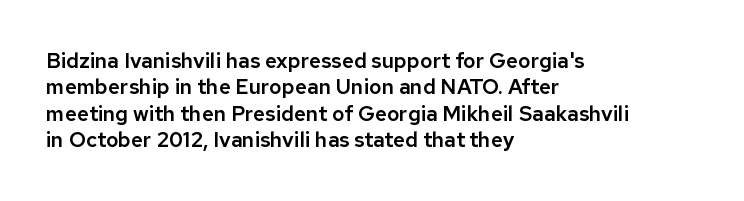
Q: Is the text italic (slanted)? A: No, it is upright.
Q: Is the text underlined? A: No.
Q: How is the paragraph aligned? A: Left-aligned.
Q: Is the spacing between letters normal or unusually wide? A: Normal.
Q: Is the spacing between lines tight, normal or loose? A: Normal.
